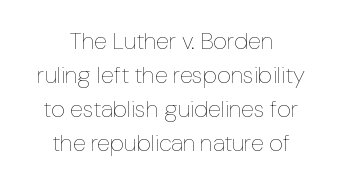
Stem width sits at or under what a default text font uses. Type without underlining. These lines sit exactly where default settings would place them. There is no visible air inserted between adjacent glyphs. Which margin do the lines hug? Neither — every line sits in the middle. Characters remain perfectly vertical along every line.
